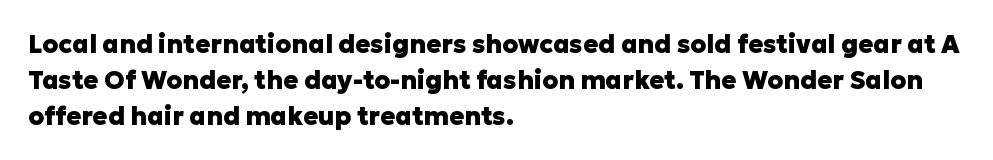
Nope, not italic — everything's standing straight. A normal amount of white space separates one row of letters from the next. Pretty heavy lettering here — definitely bold. Line starts are locked; line ends wander. Tracking here is standard; glyphs follow each other at the usual distance. Decoration check: the copy has no underline.
